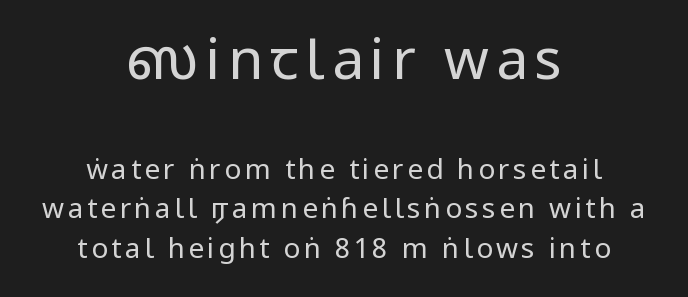
Look at the glyph heights: the upper group is clearly the bigger setting. The lettering stays uniformly vertical, giving the passage a roman look. The weight would be labelled regular, book, light, or lighter still. Leading: standard. The rendering positions every line midway between the sides. Unlike a traditional serif, this face leaves its strokes unadorned.
